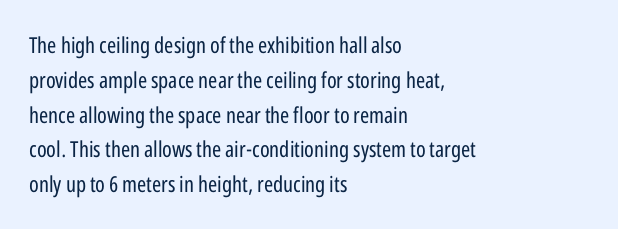
Q: Is the text bold? A: No.
Q: Is the text italic (slanted)? A: No, it is upright.
Q: Is the text underlined? A: No.
Q: How is the paragraph aligned? A: Left-aligned.
Q: Is the spacing between letters normal or unusually wide? A: Normal.
Q: Is the spacing between lines tight, normal or loose? A: Normal.
